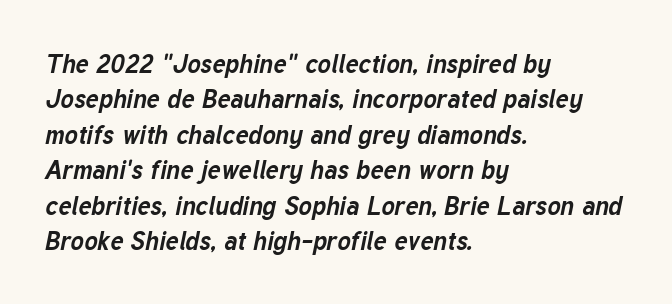
Words float on clear page, feet unadorned. The glyphs have the mass of a bold cut. Nothing unusual about the tracking: characters are spaced as the font intends. The rendering uses a moderate line-height, typical for paragraphs.
